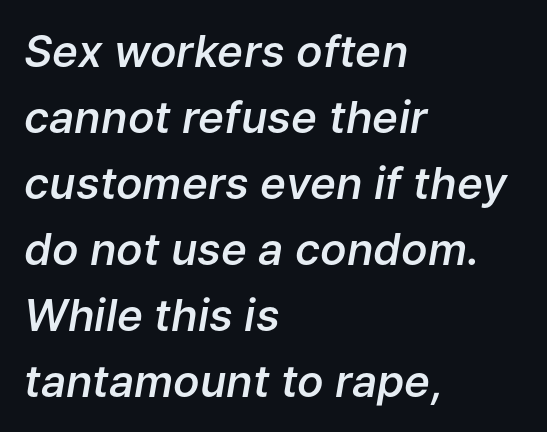
{"italic": "yes", "lean": "right", "slant_degrees": 9, "bold": "semi", "weight": "semibold", "width": "normal", "stroke_contrast": "low", "x_height": "medium", "monospaced": "no", "underline": "no", "align": "left", "line_spacing": "normal", "line_spacing_ratio": 1.5, "letter_spacing": "normal", "letter_spacing_em": 0.0, "glyph_px": 44}
